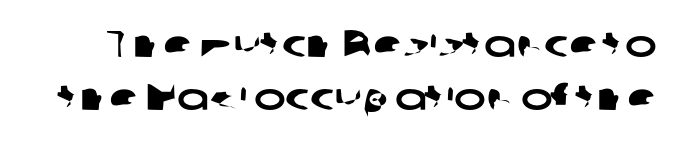
Q: Is the typeface a serif or a sans-serif typeface? A: Sans-serif.
Q: Is the text underlined? A: No.
Q: Is the spacing between letters normal or unusually wide? A: Normal.
Q: Is the spacing between lines tight, normal or loose? A: Normal.
Q: Width (condensed, normal, or wide)? A: Wide.
Q: Stroke contrast? A: Low.
Q: x-height? A: Medium.
Q: Monospaced? A: No.
